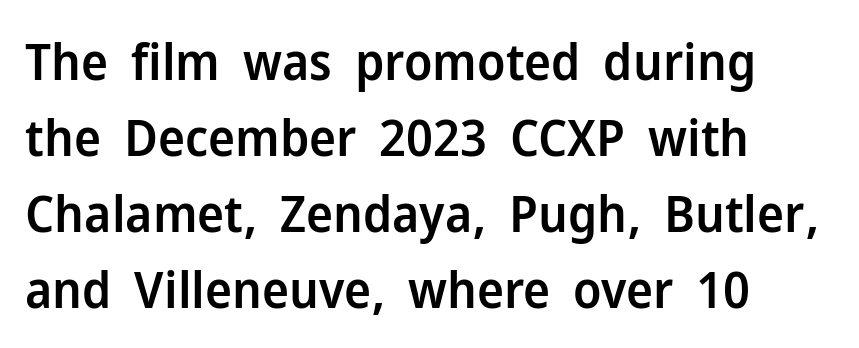
The face used here is a sans, in the tradition of grotesques and geometrics. Glyph-to-glyph distance matches everyday printed text. Quick note: underline off. The paragraph shown leans on its left margin. Summary of weight: moderately heavy, a semibold.
